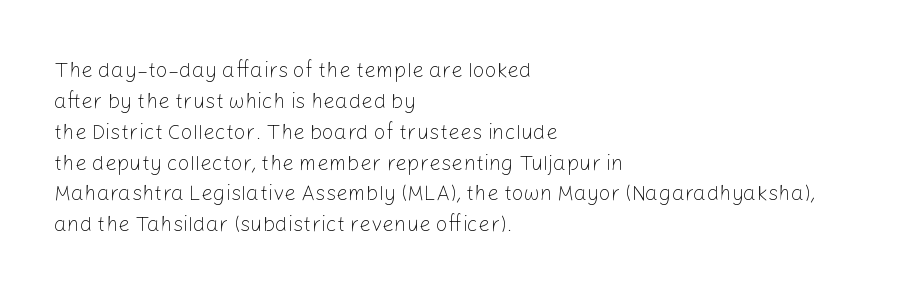
Q: Is the text bold? A: No.
Q: Is the text italic (slanted)? A: No, it is upright.
Q: Is the text underlined? A: No.
Q: How is the paragraph aligned? A: Left-aligned.
Q: Is the spacing between letters normal or unusually wide? A: Normal.
Q: Is the spacing between lines tight, normal or loose? A: Normal.
